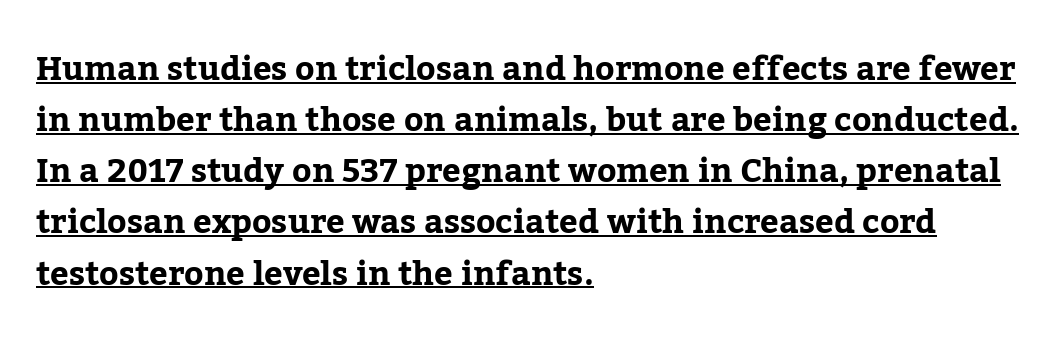
The image shows 33 px serif type, upright; set left-aligned, normal line spacing (1.55x), normal letter spacing, underlined; low stroke contrast and a medium x-height.
